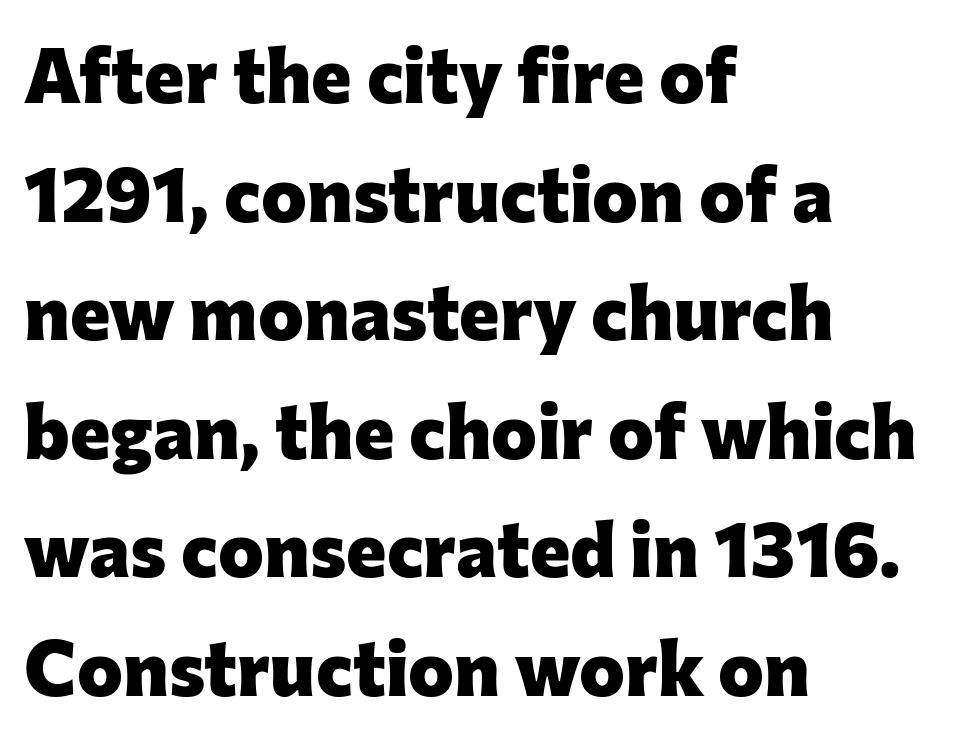
Q: Is the text bold? A: Yes.
Q: Is the text italic (slanted)? A: No, it is upright.
Q: Is the typeface a serif or a sans-serif typeface? A: Sans-serif.
Q: Is the text underlined? A: No.
Q: How is the paragraph aligned? A: Left-aligned.
Q: Is the spacing between letters normal or unusually wide? A: Normal.
Q: Is the spacing between lines tight, normal or loose? A: Normal.
Q: Width (condensed, normal, or wide)? A: Normal.
Q: Stroke contrast? A: Low.
Q: x-height? A: Medium.
Q: Monospaced? A: No.
